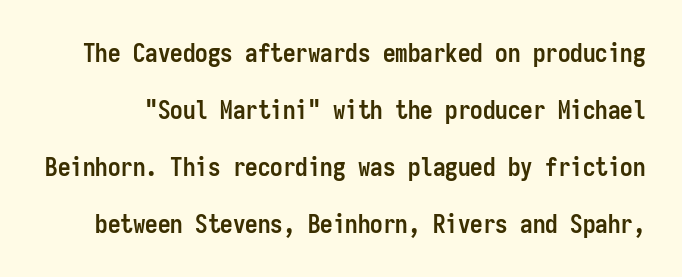
Caption: standard tracking, unaltered. Posture: straight, roman, zero tilt. The block of text is sparse from top to bottom, with ample space between rows. Check the space under the baseline: it is left empty. You'd pick this weight for a headline — it's a proper bold.
